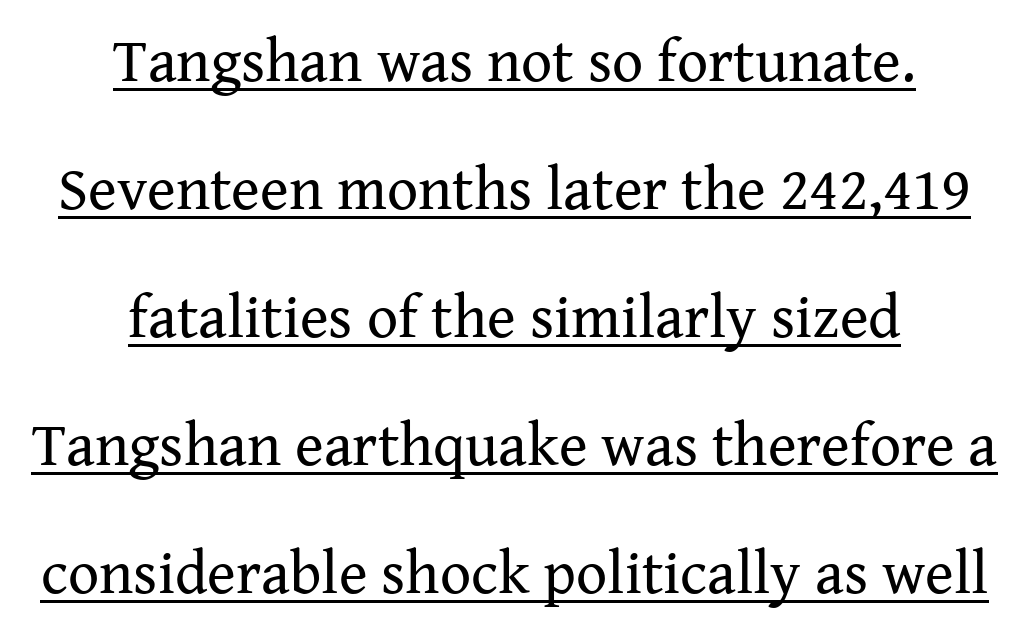
The image shows 61 px regular-weight serif type, upright; set centered, loose line spacing (2.1x), normal letter spacing, underlined; medium stroke contrast and a medium x-height.
